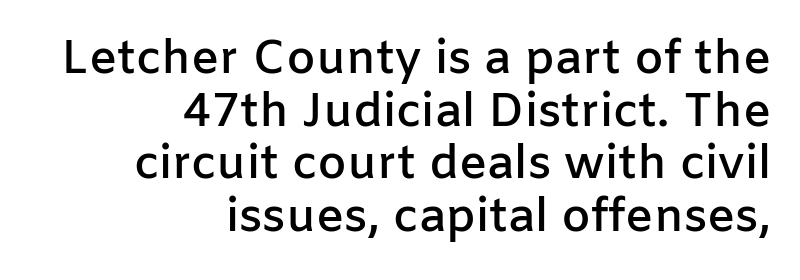
{"serif": "no", "italic": "no", "bold": "semi", "weight": "semibold", "width": "normal", "stroke_contrast": "low", "x_height": "medium", "monospaced": "no", "underline": "no", "align": "right", "line_spacing": "tight", "line_spacing_ratio": 1.12, "letter_spacing": "normal", "letter_spacing_em": 0.0, "glyph_px": 47}
